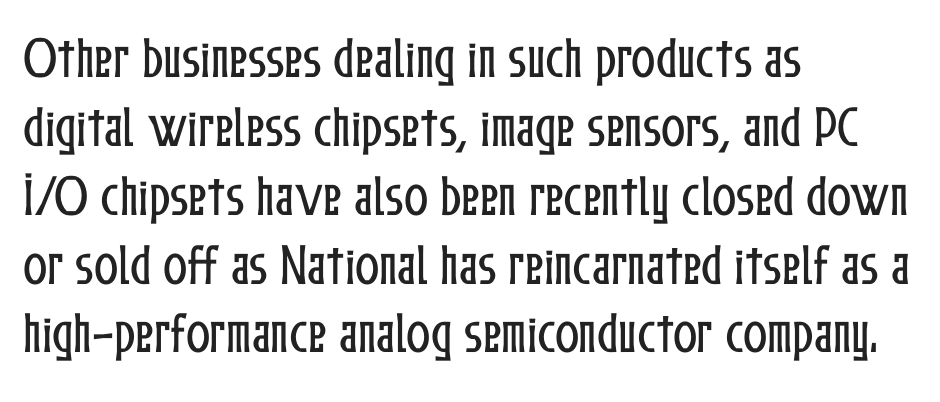
{"italic": "no", "width": "condensed", "stroke_contrast": "low", "x_height": "medium", "monospaced": "no", "underline": "no", "align": "left", "line_spacing": "normal", "line_spacing_ratio": 1.53, "letter_spacing": "normal", "letter_spacing_em": 0.0, "glyph_px": 45}
